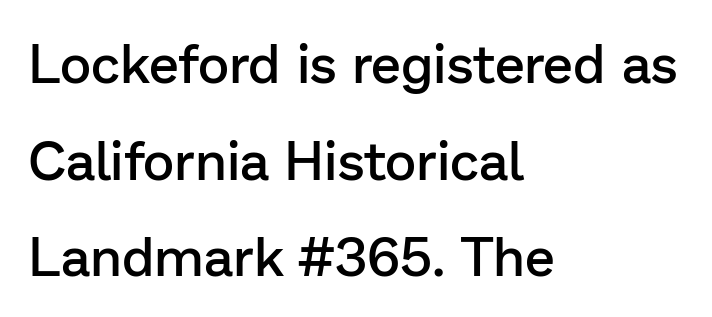
The image shows 54 px semibold sans-serif type, upright; set left-aligned, line spacing 1.79x, normal letter spacing, not underlined; low stroke contrast and a medium x-height.
